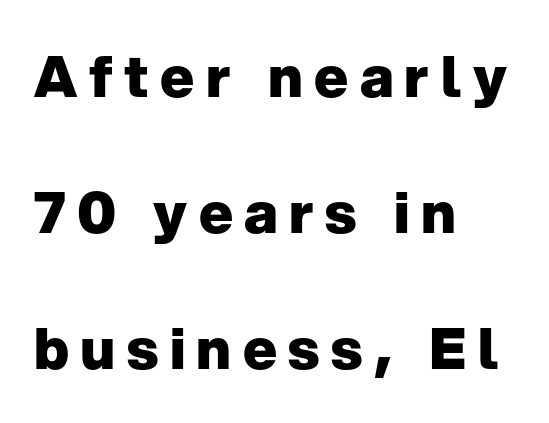
The image shows 57 px heavy sans-serif type, upright; set left-aligned, loose line spacing (2.39x), unusually wide letter spacing (+0.2 em), not underlined; low stroke contrast and a medium x-height.
